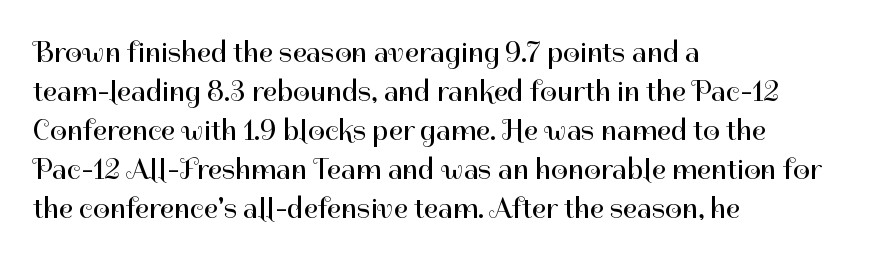
The image shows 30 px regular-weight sans-serif type, upright; set left-aligned, normal line spacing (1.3x), normal letter spacing, not underlined; high stroke contrast and a medium x-height.
